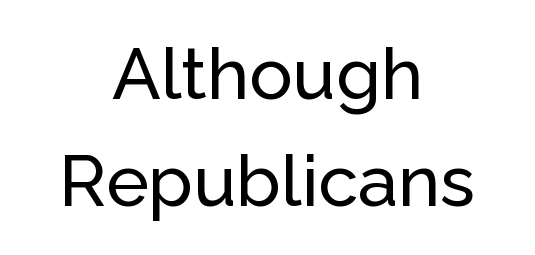
{"serif": "no", "italic": "no", "width": "normal", "stroke_contrast": "low", "x_height": "medium", "monospaced": "no", "underline": "no", "align": "center", "line_spacing": "normal", "line_spacing_ratio": 1.49, "letter_spacing": "normal", "letter_spacing_em": 0.0, "glyph_px": 72}
